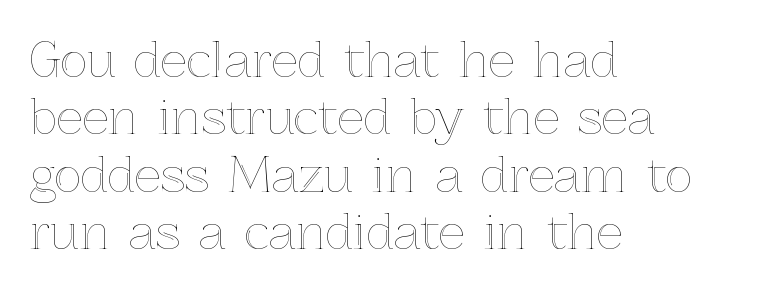
The image shows 47 px text type, upright; set left-aligned, line spacing 1.22x, normal letter spacing, not underlined; a medium x-height.
